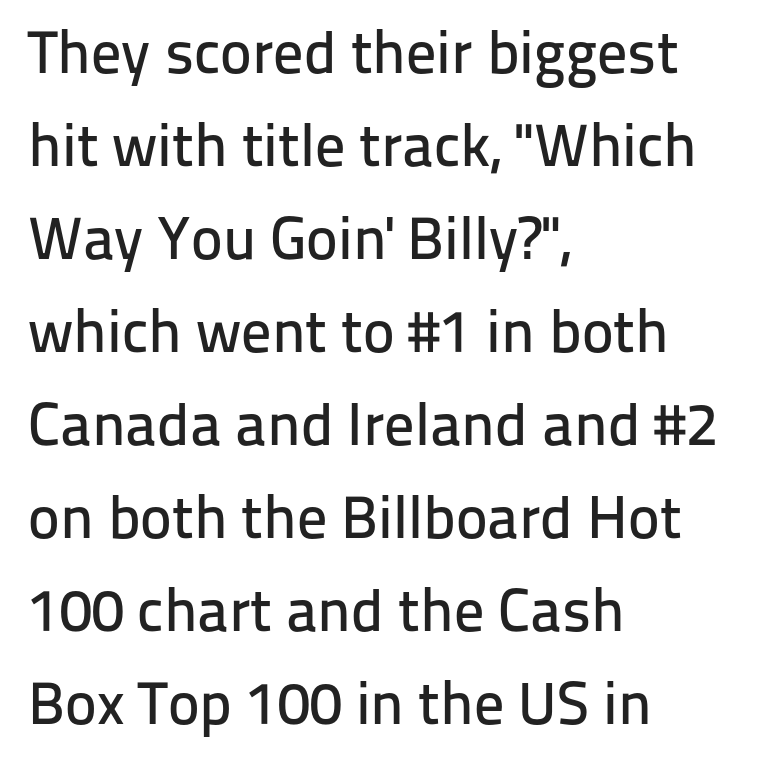
The image shows 60 px sans-serif type, upright; set left-aligned, normal line spacing (1.55x), normal letter spacing, not underlined; low stroke contrast and a medium x-height.
